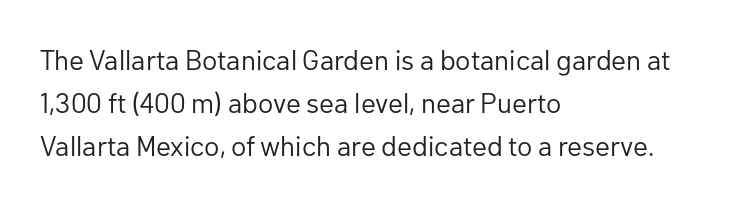
The image shows 28 px regular-weight sans-serif type, upright; set left-aligned, normal line spacing (1.54x), normal letter spacing, not underlined; low stroke contrast and a medium x-height.
